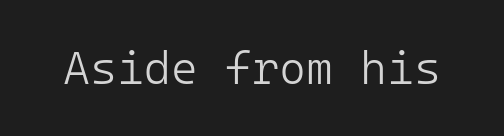
Q: Is the text bold? A: No.
Q: Is the text italic (slanted)? A: No, it is upright.
Q: Is the typeface a serif or a sans-serif typeface? A: Sans-serif.
Q: Is the text underlined? A: No.
Q: Is the spacing between letters normal or unusually wide? A: Normal.
Q: Width (condensed, normal, or wide)? A: Normal.
Q: Stroke contrast? A: Low.
Q: x-height? A: Medium.
